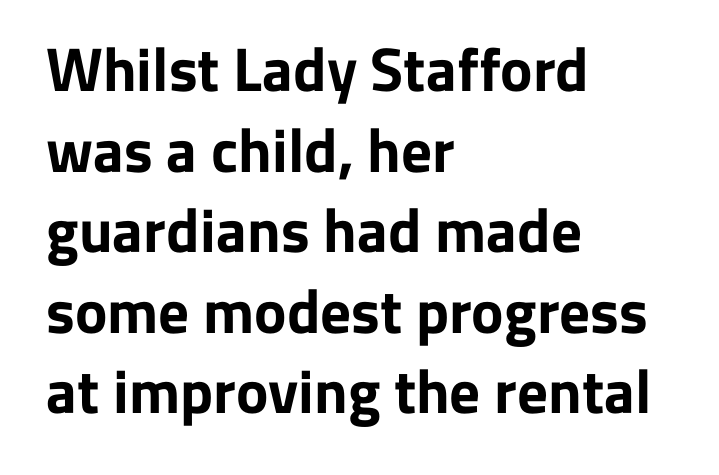
Quick note: underline off. On the weight axis this lands at bold, roughly 700. Students, note that the glyphs here touch the page at normal intervals. Casual observation: everything's shoved over to the left. Baseline-to-baseline distance is the conventional proportion of letter height. You can tell from the bare stems that sans-serif type was used.
